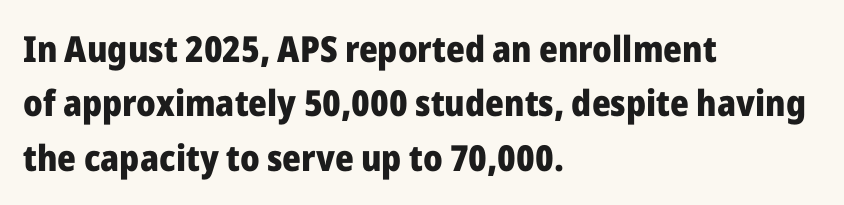
The image shows 36 px heavy sans-serif type, upright; set left-aligned, normal line spacing (1.51x), normal letter spacing, not underlined; low stroke contrast and a medium x-height.
